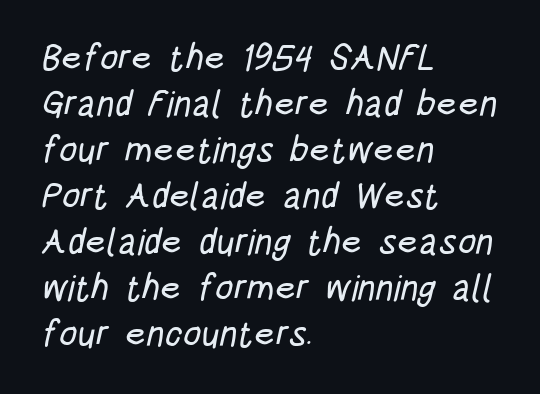
Q: Is the typeface a serif or a sans-serif typeface? A: Sans-serif.
Q: Is the text underlined? A: No.
Q: How is the paragraph aligned? A: Left-aligned.
Q: Is the spacing between letters normal or unusually wide? A: Normal.
Q: Is the spacing between lines tight, normal or loose? A: Normal.
Q: Width (condensed, normal, or wide)? A: Condensed.
Q: Stroke contrast? A: Low.
Q: x-height? A: Large.
Q: Monospaced? A: No.
